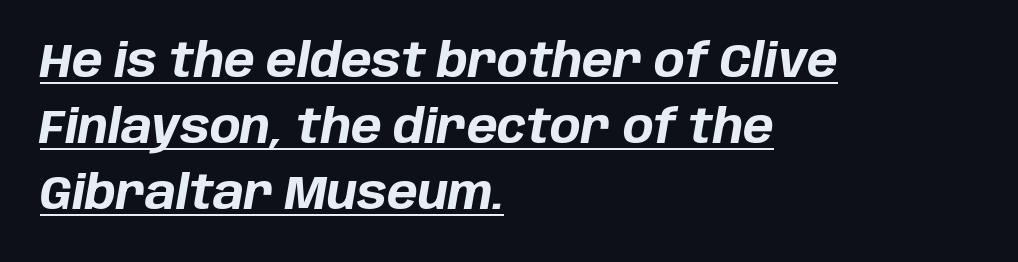
The passage shown is typed in a proportional face where columns would drift. This sample carries an underscore along the baseline area. Standard letterfit; no display-style spreading of the glyphs. Notice how thick the strokes are: this is what a full bold looks like. Notice how descenders clear the ascenders below comfortably — that's standard leading.
